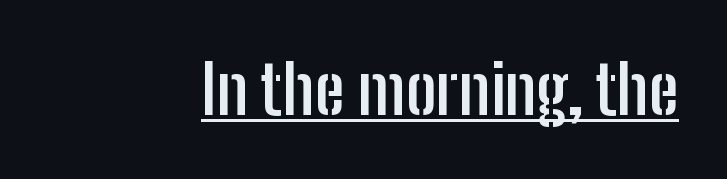
{"serif": "no", "italic": "no", "bold": "yes", "weight": "semibold", "width": "condensed", "stroke_contrast": "low", "x_height": "medium", "monospaced": "no", "underline": "yes", "letter_spacing": "normal", "letter_spacing_em": 0.0, "glyph_px": 67}
